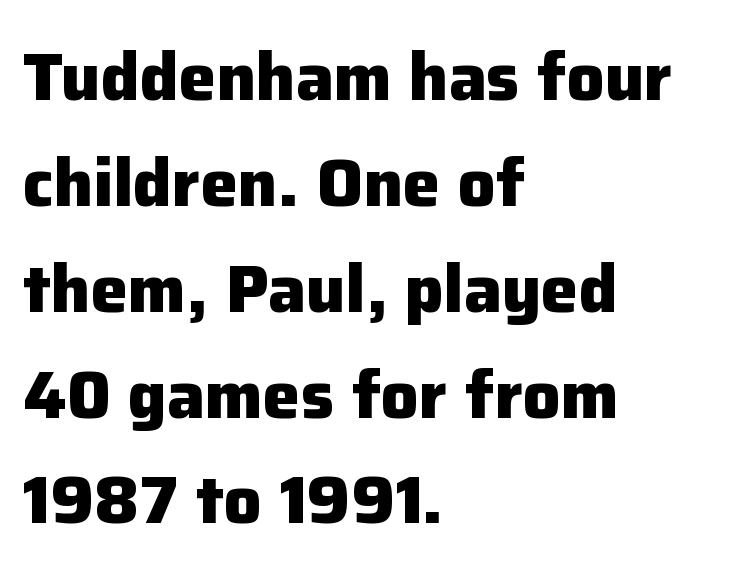
The image shows 67 px heavy sans-serif type, upright; set left-aligned, normal line spacing (1.58x), normal letter spacing, not underlined; low stroke contrast and a medium x-height.
